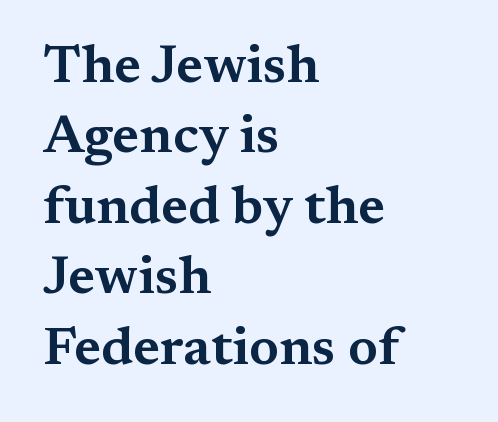
Q: Is the text italic (slanted)? A: No, it is upright.
Q: Is the typeface a serif or a sans-serif typeface? A: Serif.
Q: Is the text underlined? A: No.
Q: How is the paragraph aligned? A: Left-aligned.
Q: Is the spacing between letters normal or unusually wide? A: Normal.
Q: Is the spacing between lines tight, normal or loose? A: Normal.
Q: Width (condensed, normal, or wide)? A: Wide.
Q: Stroke contrast? A: Medium.
Q: x-height? A: Medium.
Q: Monospaced? A: No.
